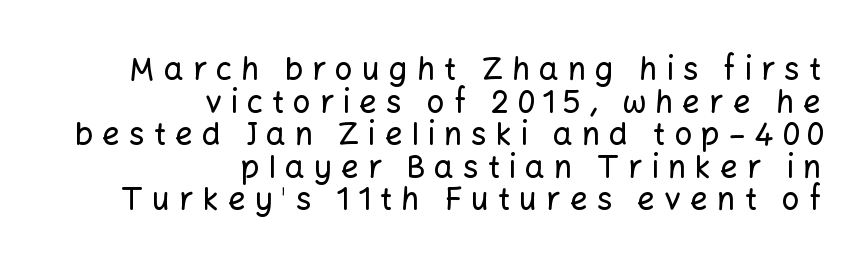
This sample uses a sans-serif face. Posture: straight, roman, zero tilt. In terms of leading, this rendering errs on the cramped side. The baseline area is clear. In CSS terms this would be text-align: right.
